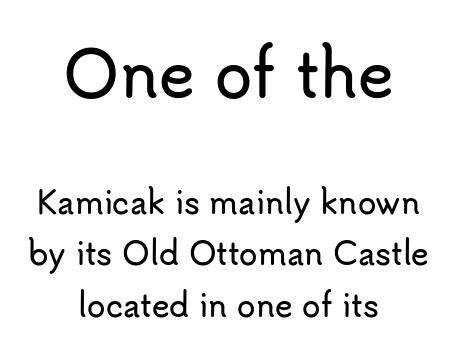
Q: Is the text italic (slanted)? A: No, it is upright.
Q: Is the typeface a serif or a sans-serif typeface? A: Sans-serif.
Q: Is the text underlined? A: No.
Q: How is the paragraph aligned? A: Centered.
Q: Is the spacing between letters normal or unusually wide? A: Normal.
Q: Which block of text is set in a larger size, the first (top) or the second (bottom)? A: The first (top) one.
Q: Width (condensed, normal, or wide)? A: Normal.
Q: Stroke contrast? A: Low.
Q: x-height? A: Small.
Q: Monospaced? A: No.
